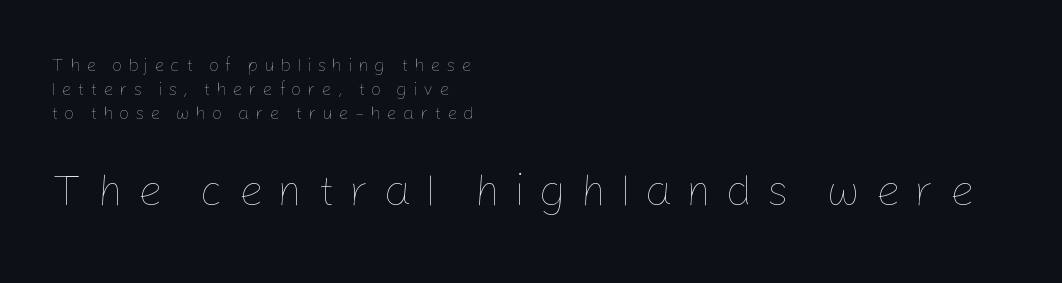
The image shows 44 px thin type, upright; set left-aligned, normal line spacing (1.32x), unusually wide letter spacing (+0.32 em), not underlined; the second (bottom) block is 2.44x larger; low stroke contrast and a medium x-height.
